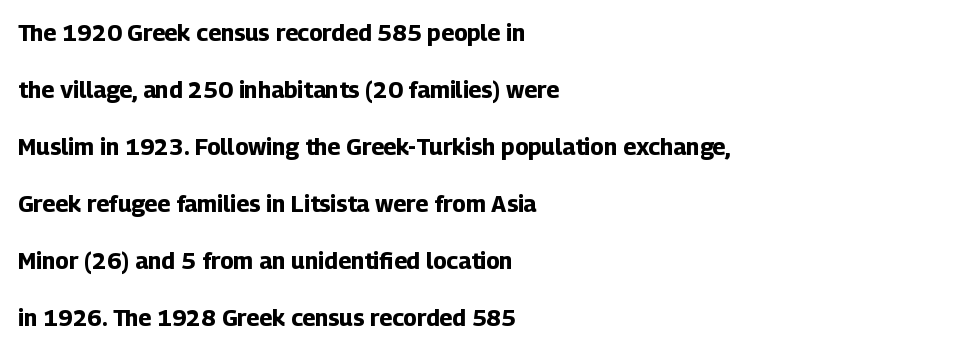
Rendered with straight, roman letterforms. Successive baselines arrive slowly, with a big drop between each. A student would call this left alignment; a typographer would say flush left, rag right. Does the weight exceed regular? Yes, all the way to bold.
